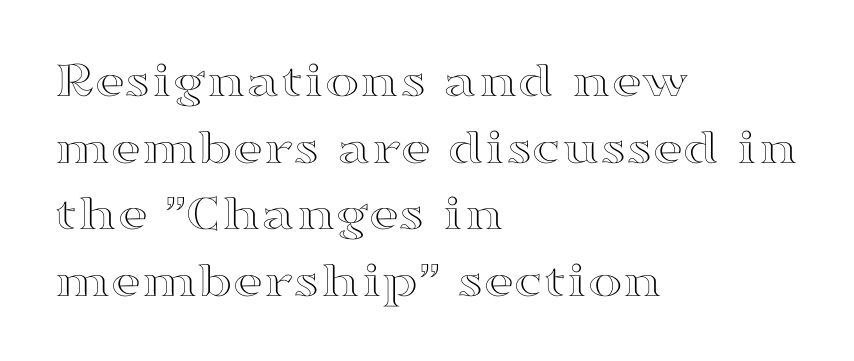
Q: Is the text italic (slanted)? A: No, it is upright.
Q: Is the text underlined? A: No.
Q: How is the paragraph aligned? A: Left-aligned.
Q: Is the spacing between letters normal or unusually wide? A: Normal.
Q: Is the spacing between lines tight, normal or loose? A: Normal.
Q: Width (condensed, normal, or wide)? A: Wide.
Q: x-height? A: Medium.
Q: Monospaced? A: No.
